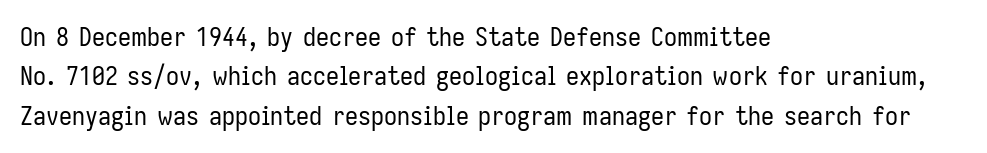
The image shows 26 px text type, upright; set left-aligned, normal line spacing (1.51x), normal letter spacing, not underlined.
